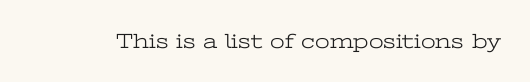
{"italic": "no", "bold": "no", "underline": "no", "letter_spacing": "normal", "letter_spacing_em": 0.0, "glyph_px": 21}
